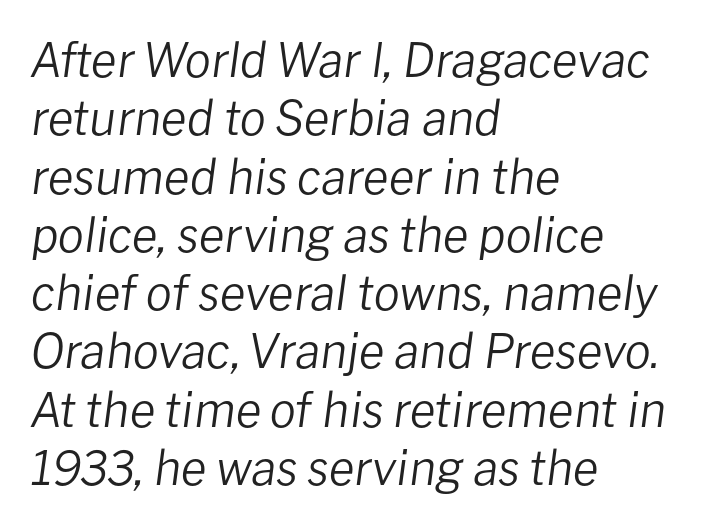
{"italic": "yes", "lean": "right", "slant_degrees": 8, "bold": "no", "weight": "regular", "width": "normal", "stroke_contrast": "low", "x_height": "medium", "monospaced": "no", "underline": "no", "align": "left", "line_spacing_ratio": 1.24, "letter_spacing": "normal", "letter_spacing_em": 0.0, "glyph_px": 47}
